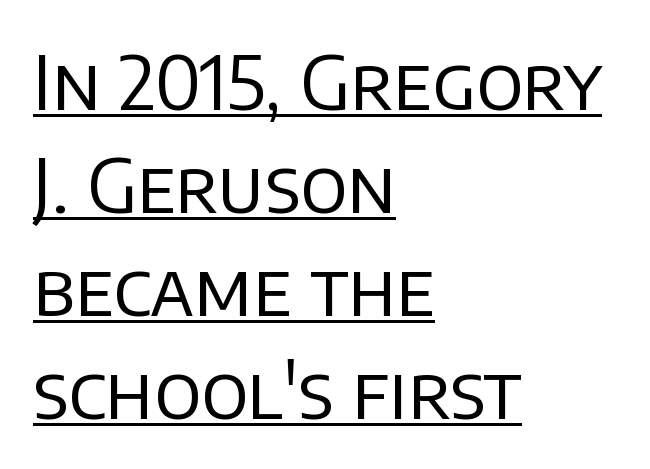
Q: Is the text bold? A: No.
Q: Is the text italic (slanted)? A: No, it is upright.
Q: Is the typeface a serif or a sans-serif typeface? A: Sans-serif.
Q: Is the text underlined? A: Yes.
Q: How is the paragraph aligned? A: Left-aligned.
Q: Is the spacing between letters normal or unusually wide? A: Normal.
Q: Is the spacing between lines tight, normal or loose? A: Normal.
Q: Width (condensed, normal, or wide)? A: Normal.
Q: Stroke contrast? A: Low.
Q: x-height? A: Large.
Q: Monospaced? A: No.
